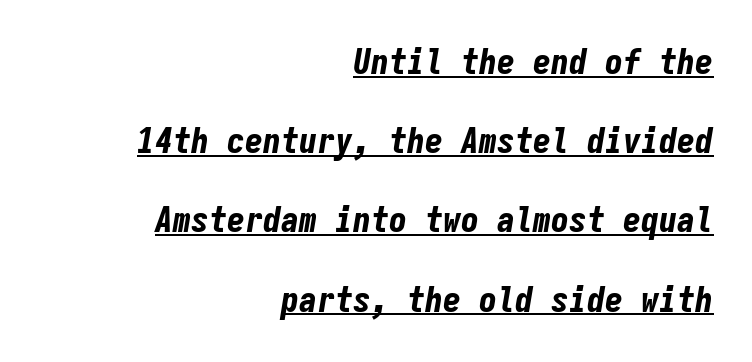
{"italic": "yes", "lean": "right", "slant_degrees": 9, "bold": "yes", "weight": "bold", "width": "condensed", "stroke_contrast": "low", "x_height": "medium", "monospaced": "yes", "underline": "yes", "align": "right", "line_spacing": "loose", "line_spacing_ratio": 2.2, "letter_spacing": "normal", "letter_spacing_em": 0.0, "glyph_px": 36}
